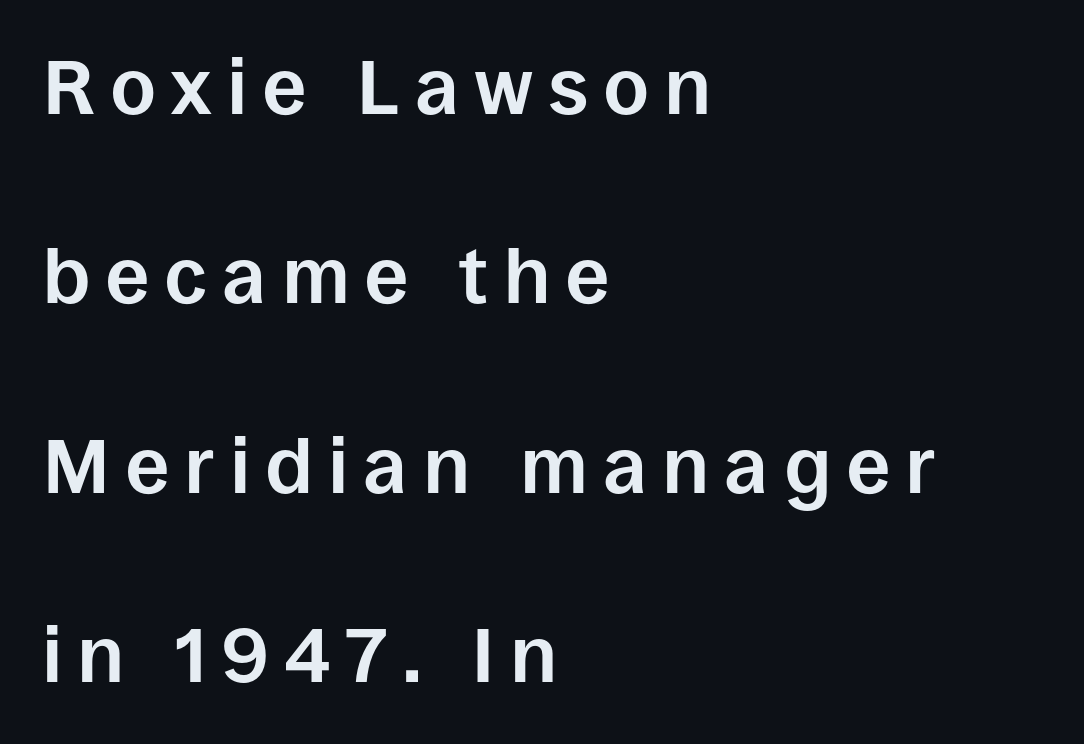
Check the space under the baseline: it is left empty. There is plenty of visible air inserted between adjacent glyphs. Each line starts at the same left margin while the right side varies. The type family on display is of the sans-serif kind.
